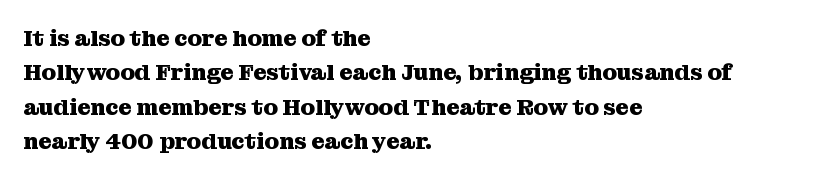
Q: Is the text bold? A: Yes.
Q: Is the text italic (slanted)? A: No, it is upright.
Q: Is the text underlined? A: No.
Q: How is the paragraph aligned? A: Left-aligned.
Q: Is the spacing between letters normal or unusually wide? A: Normal.
Q: Is the spacing between lines tight, normal or loose? A: Normal.
